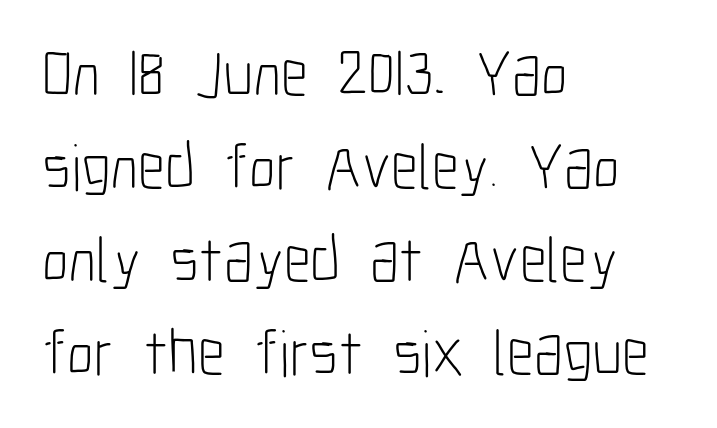
The image shows 65 px light, condensed sans-serif type, upright; set left-aligned, normal line spacing (1.43x), normal letter spacing, not underlined; low stroke contrast and a medium x-height.
